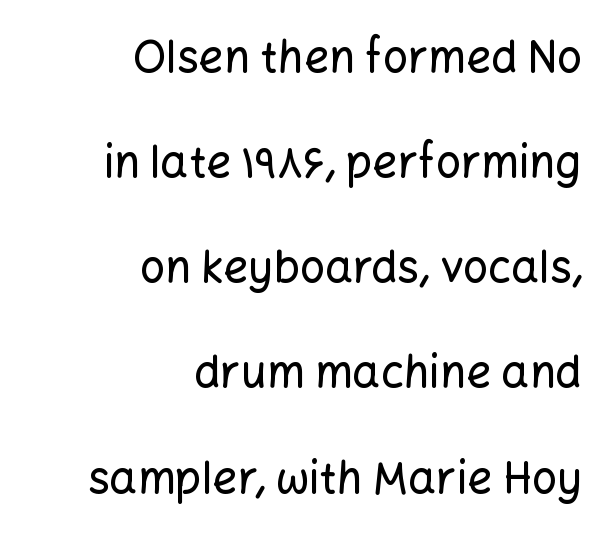
Unlike a traditional serif, this face leaves its strokes unadorned. Note the varied advance widths — an 'i' is clearly narrower than an 'm'. You could fit nearly another row in the gap between these rows. Descenders hang freely into open space.
